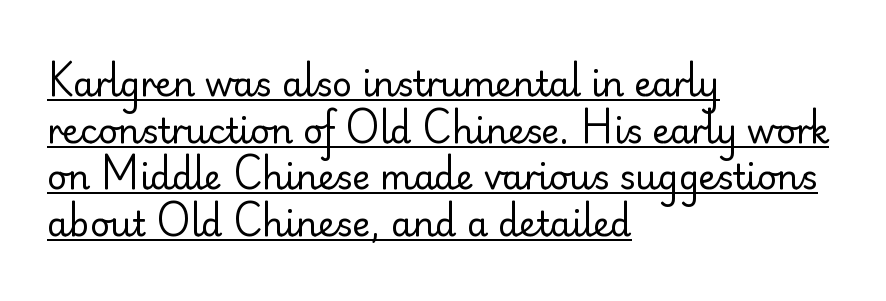
Q: Is the text bold? A: No.
Q: Is the text italic (slanted)? A: No, it is upright.
Q: Is the typeface a serif or a sans-serif typeface? A: Sans-serif.
Q: Is the text underlined? A: Yes.
Q: How is the paragraph aligned? A: Left-aligned.
Q: Is the spacing between letters normal or unusually wide? A: Normal.
Q: Is the spacing between lines tight, normal or loose? A: Normal.
Q: Width (condensed, normal, or wide)? A: Normal.
Q: Stroke contrast? A: Low.
Q: x-height? A: Small.
Q: Monospaced? A: No.
